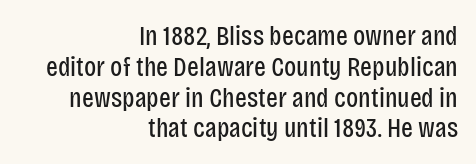
Regarding serifs, this sample does without them. The lettering holds an erect, upright posture throughout. These lines are set flush right with a ragged left edge. Unbolded letterforms with no extra heft. Standard letterfit; no display-style spreading of the glyphs. One glance says dense: line gaps are narrower than usual.
